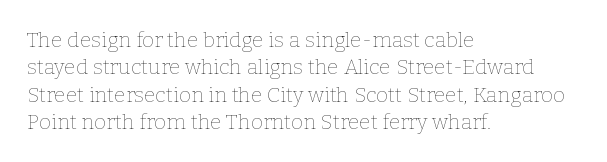
The image shows 21 px text type, upright; set left-aligned, normal line spacing (1.3x), normal letter spacing, not underlined.
